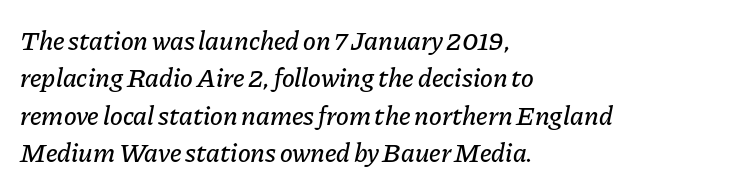
Q: Is the text italic (slanted)? A: Yes, it leans right by about 11 degrees.
Q: Is the text underlined? A: No.
Q: How is the paragraph aligned? A: Left-aligned.
Q: Is the spacing between letters normal or unusually wide? A: Normal.
Q: Is the spacing between lines tight, normal or loose? A: Normal.
